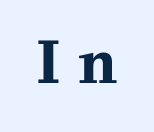
This is heavy type, rendered in bold. Think of a printed novel: that variable character pitch is what you see here. The glyphs are unaccompanied by any horizontal stroke below them. The type is letterspaced generously, with wide tracking. Rendered with straight, roman letterforms. To sum up the face: it has serifs.
